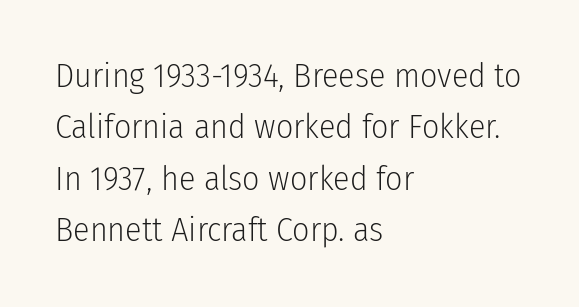
{"serif": "no", "italic": "no", "bold": "no", "weight": "light", "width": "condensed", "stroke_contrast": "low", "x_height": "medium", "monospaced": "no", "underline": "no", "align": "left", "line_spacing": "normal", "line_spacing_ratio": 1.51, "letter_spacing": "normal", "letter_spacing_em": 0.0, "glyph_px": 34}
